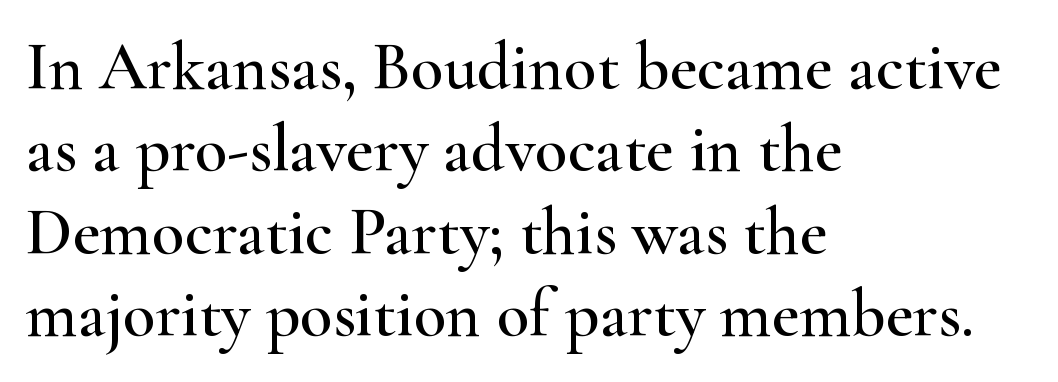
The image shows 67 px wide serif type, upright; set left-aligned, line spacing 1.23x, normal letter spacing, not underlined; high stroke contrast and a small x-height.
